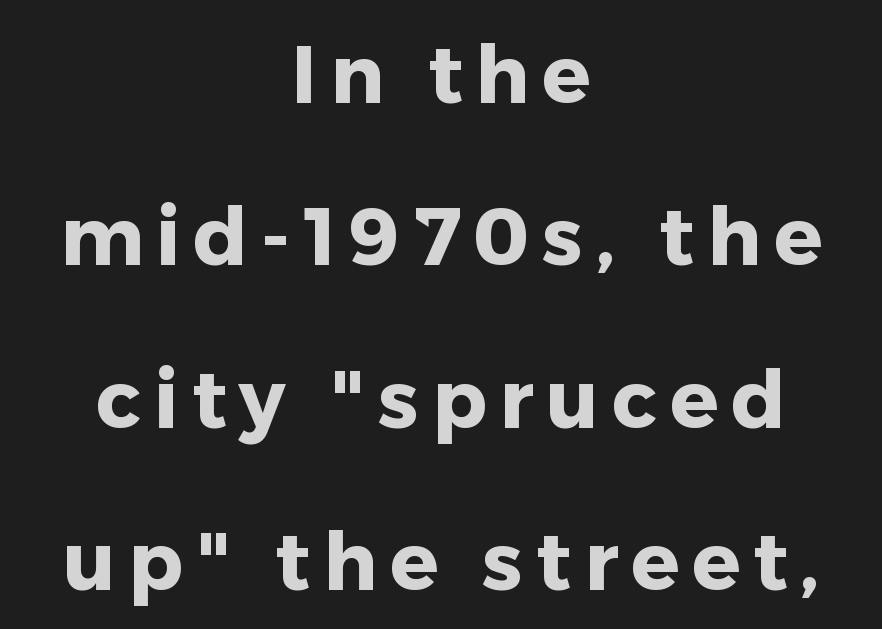
{"serif": "no", "italic": "no", "bold": "yes", "weight": "heavy", "width": "normal", "stroke_contrast": "low", "x_height": "medium", "monospaced": "no", "underline": "no", "align": "center", "line_spacing": "loose", "line_spacing_ratio": 2.03, "glyph_px": 80}
